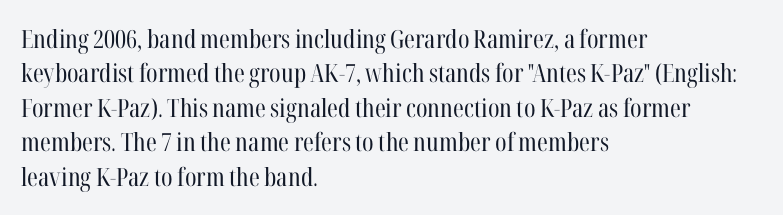
The image shows 25 px text type, upright; set left-aligned, normal line spacing (1.38x), normal letter spacing, not underlined.
